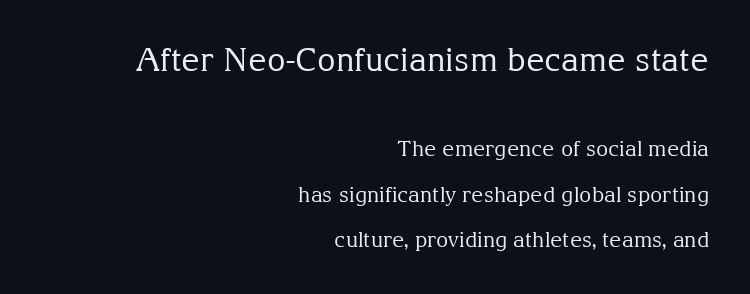
The initial chunk of copy outweighs the following chunk in type size. Interline gaps are noticeably wide in this sample. Every character sits straight up, as roman type does. Descender tails drop into unmarked territory. This rendering uses right alignment, leaving the left contour irregular. This reads as an unemphasized weight, regular at the heaviest.
